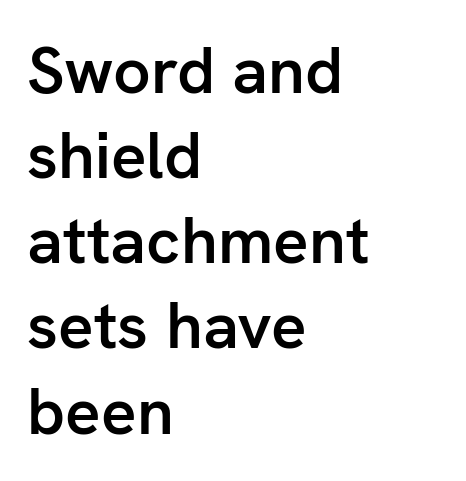
Q: Is the text bold? A: Semi-bold.
Q: Is the text italic (slanted)? A: No, it is upright.
Q: Is the typeface a serif or a sans-serif typeface? A: Sans-serif.
Q: Is the text underlined? A: No.
Q: How is the paragraph aligned? A: Left-aligned.
Q: Is the spacing between letters normal or unusually wide? A: Normal.
Q: Is the spacing between lines tight, normal or loose? A: Normal.
Q: Width (condensed, normal, or wide)? A: Normal.
Q: Stroke contrast? A: Low.
Q: x-height? A: Medium.
Q: Monospaced? A: No.
